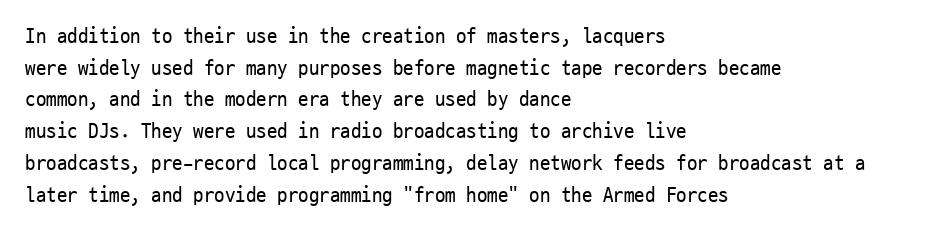
{"italic": "no", "bold": "no", "underline": "no", "align": "left", "line_spacing": "normal", "line_spacing_ratio": 1.51, "letter_spacing": "normal", "letter_spacing_em": 0.0, "glyph_px": 21}
